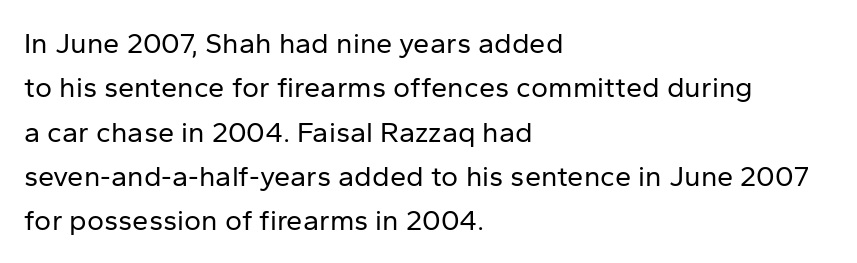
The image shows 29 px regular-weight sans-serif type, upright; set left-aligned, normal line spacing (1.53x), normal letter spacing, not underlined; low stroke contrast and a medium x-height.
